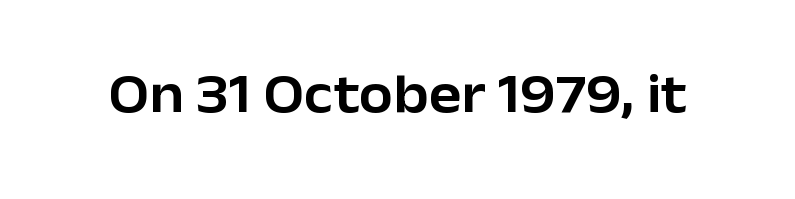
Is this a fixed-width face? No — the glyphs have proportional, varying widths. Font category for this specimen: sans-serif. Descenders are the only things crossing below the line. Ordinary non-slanted type is in use.
